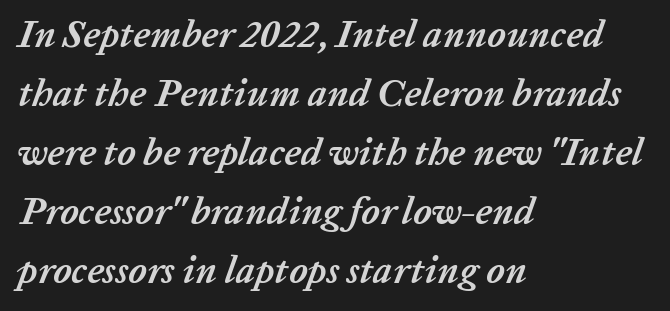
Q: Is the text bold? A: Yes.
Q: Is the text italic (slanted)? A: Yes, it leans right by about 20 degrees.
Q: Is the text underlined? A: No.
Q: How is the paragraph aligned? A: Left-aligned.
Q: Is the spacing between letters normal or unusually wide? A: Normal.
Q: Is the spacing between lines tight, normal or loose? A: Normal.
Q: Width (condensed, normal, or wide)? A: Normal.
Q: Stroke contrast? A: Low.
Q: x-height? A: Medium.
Q: Monospaced? A: No.
